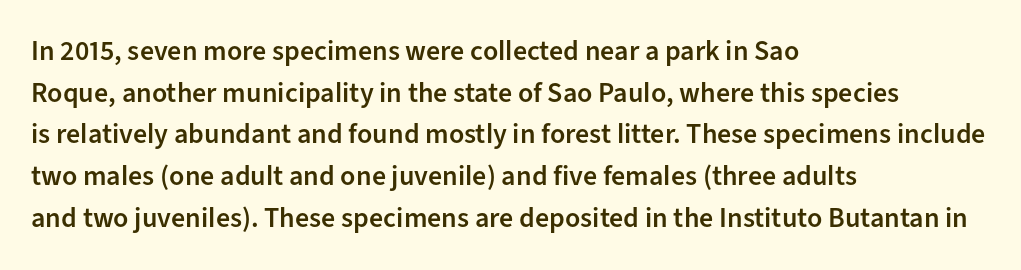
{"serif": "no", "italic": "no", "bold": "semi", "weight": "semibold", "width": "normal", "stroke_contrast": "low", "x_height": "medium", "monospaced": "no", "underline": "no", "align": "left", "line_spacing": "normal", "line_spacing_ratio": 1.49, "letter_spacing": "normal", "letter_spacing_em": 0.0, "glyph_px": 28}
